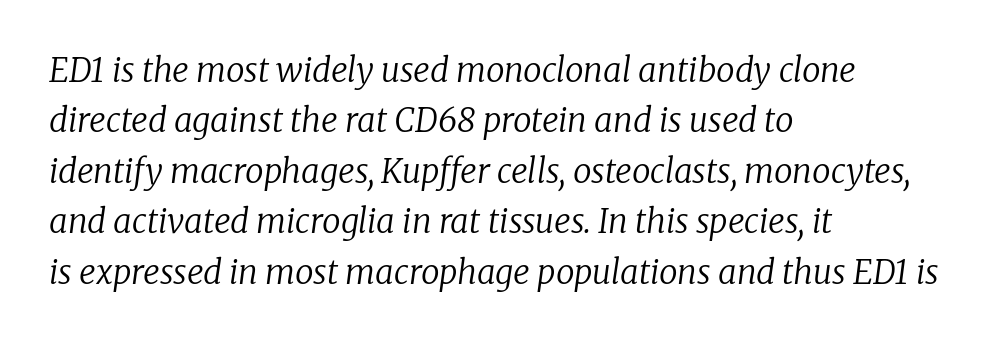
{"serif": "yes", "italic": "yes", "lean": "right", "slant_degrees": 8, "bold": "no", "weight": "regular", "width": "normal", "stroke_contrast": "low", "x_height": "medium", "monospaced": "no", "underline": "no", "align": "left", "line_spacing": "normal", "line_spacing_ratio": 1.53, "letter_spacing": "normal", "letter_spacing_em": 0.0, "glyph_px": 33}
